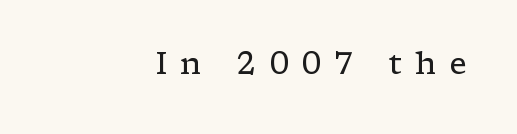
Q: Is the text bold? A: No.
Q: Is the text italic (slanted)? A: No, it is upright.
Q: Is the typeface a serif or a sans-serif typeface? A: Serif.
Q: Is the text underlined? A: No.
Q: Is the spacing between letters normal or unusually wide? A: Unusually wide.
Q: Width (condensed, normal, or wide)? A: Wide.
Q: Stroke contrast? A: Low.
Q: x-height? A: Medium.
Q: Monospaced? A: No.
